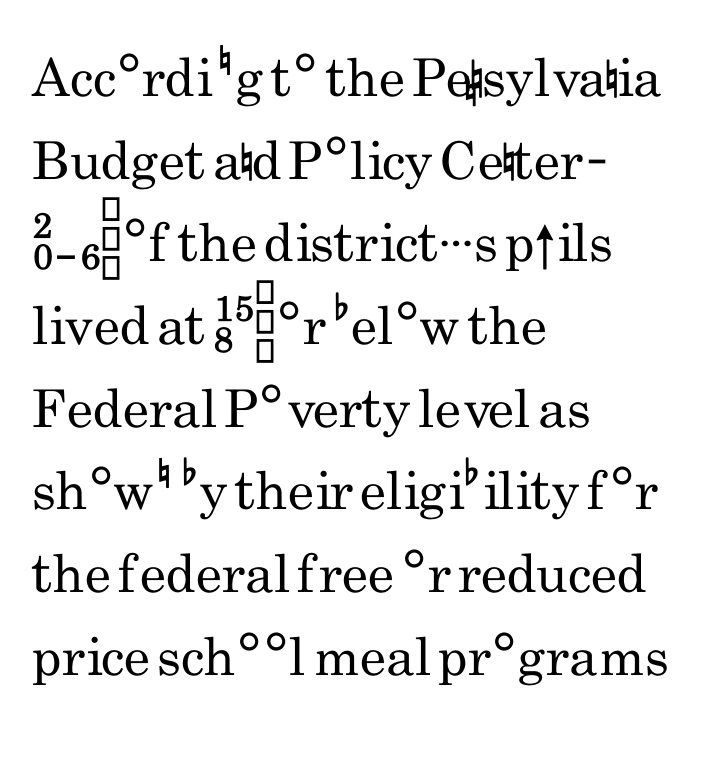
The image shows 52 px regular-weight, condensed sans-serif type, upright; set left-aligned, normal line spacing (1.59x), normal letter spacing, not underlined; low stroke contrast and a small x-height.
